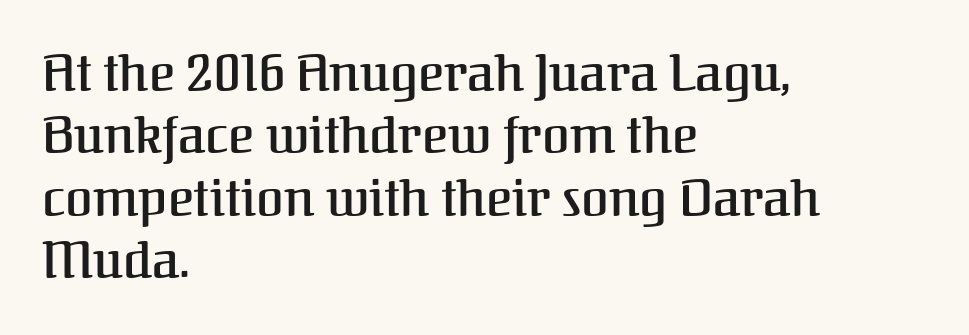
{"serif": "yes", "italic": "no", "bold": "semi", "weight": "semibold", "width": "normal", "stroke_contrast": "medium", "x_height": "medium", "monospaced": "no", "underline": "no", "align": "left", "line_spacing": "normal", "line_spacing_ratio": 1.25, "letter_spacing": "normal", "letter_spacing_em": 0.0, "glyph_px": 50}
